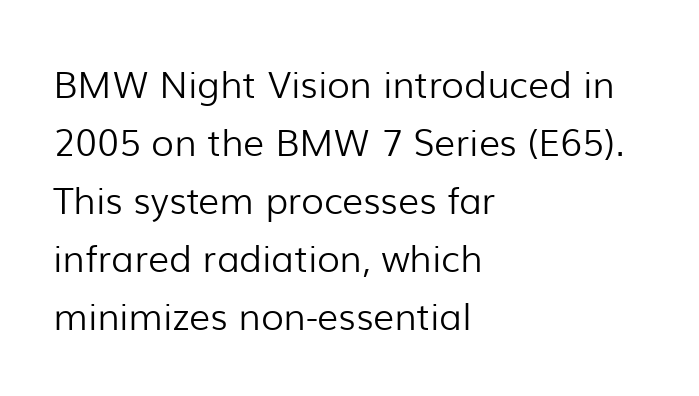
The image shows 37 px light sans-serif type, upright; set left-aligned, normal line spacing (1.57x), normal letter spacing, not underlined; low stroke contrast and a medium x-height.
